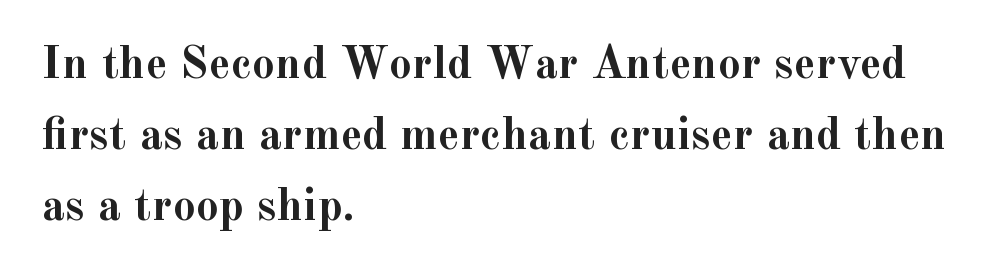
Q: Is the text bold? A: Yes.
Q: Is the text italic (slanted)? A: No, it is upright.
Q: Is the typeface a serif or a sans-serif typeface? A: Serif.
Q: Is the text underlined? A: No.
Q: How is the paragraph aligned? A: Left-aligned.
Q: Is the spacing between letters normal or unusually wide? A: Normal.
Q: Is the spacing between lines tight, normal or loose? A: Normal.
Q: Width (condensed, normal, or wide)? A: Normal.
Q: x-height? A: Small.
Q: Monospaced? A: No.
